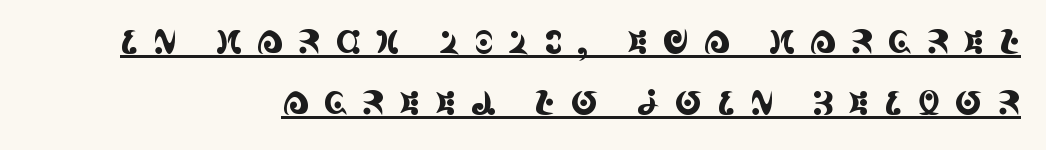
The image shows 33 px condensed serif type, upright; set right-aligned, line spacing 1.84x, unusually wide letter spacing (+0.43 em), underlined; a large x-height.
